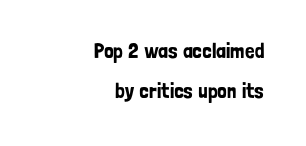
The image shows 21 px text type, upright; set right-aligned, loose line spacing (1.91x), normal letter spacing, not underlined.
